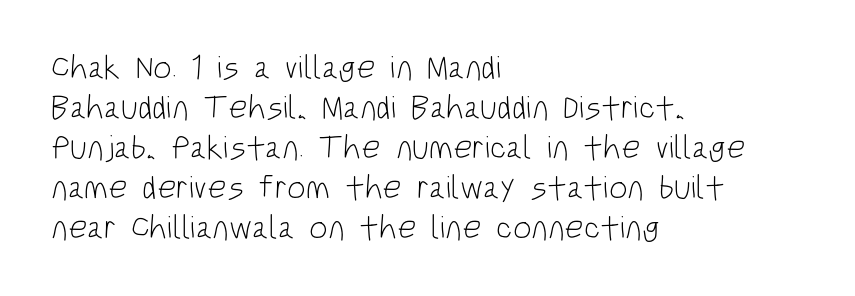
Q: Is the text bold? A: No.
Q: Is the text italic (slanted)? A: No, it is upright.
Q: Is the typeface a serif or a sans-serif typeface? A: Sans-serif.
Q: Is the text underlined? A: No.
Q: How is the paragraph aligned? A: Left-aligned.
Q: Is the spacing between letters normal or unusually wide? A: Normal.
Q: Width (condensed, normal, or wide)? A: Condensed.
Q: Stroke contrast? A: Low.
Q: x-height? A: Large.
Q: Monospaced? A: No.
